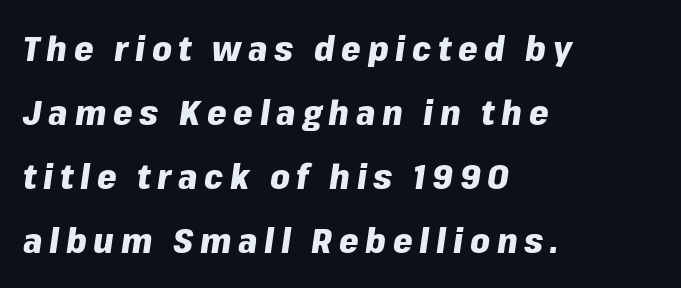
Each line starts at the same left margin while the right side varies. Weight check: bold — yes, fully. Does the lettering tilt? It does — this is italic. Each row of text sits above clean, open space.
